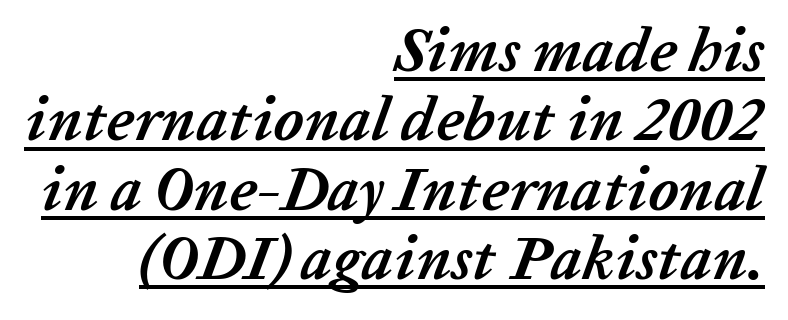
Q: Is the text bold? A: Yes.
Q: Is the text italic (slanted)? A: Yes, it leans right by about 20 degrees.
Q: Is the text underlined? A: Yes.
Q: How is the paragraph aligned? A: Right-aligned.
Q: Is the spacing between letters normal or unusually wide? A: Normal.
Q: Is the spacing between lines tight, normal or loose? A: Tight.
Q: Width (condensed, normal, or wide)? A: Normal.
Q: Stroke contrast? A: Low.
Q: x-height? A: Medium.
Q: Monospaced? A: No.
